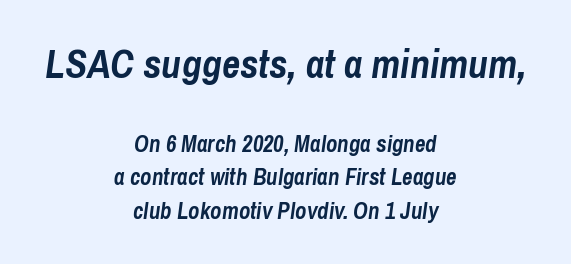
The image shows 40 px semibold, condensed type, italic (leaning right); set centered, normal line spacing (1.45x), normal letter spacing, not underlined; the first (top) block is 1.74x larger; low stroke contrast and a medium x-height.
